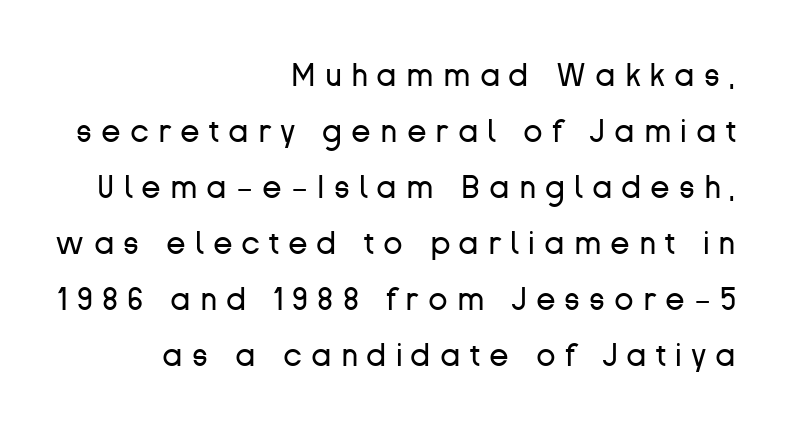
The image shows 32 px regular-weight sans-serif type, upright; set right-aligned, line spacing 1.75x, unusually wide letter spacing (+0.28 em), not underlined; low stroke contrast and a medium x-height.
